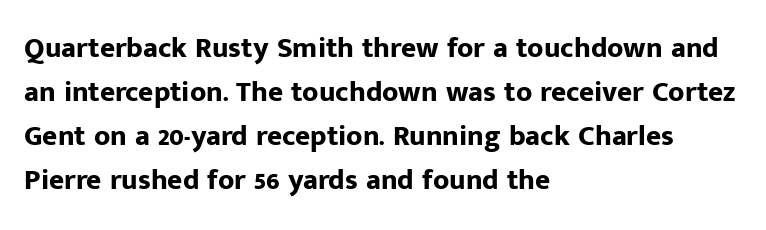
Reading down the column, the eye jumps a familiar distance to each next line. Each letter keeps its own natural width here, so spacing adapts to shape. Leftover space on each line is placed entirely after the last word. You could call the tracking neutral — neither tight nor loose. Check where the strokes stop: nothing finishes them off — pure sans.
